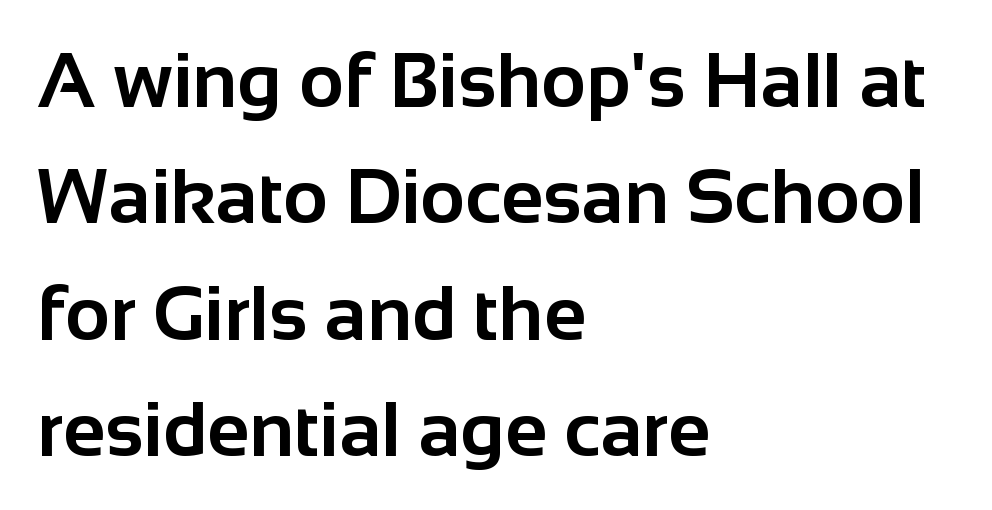
Q: Is the text bold? A: Yes.
Q: Is the text italic (slanted)? A: No, it is upright.
Q: Is the typeface a serif or a sans-serif typeface? A: Sans-serif.
Q: Is the text underlined? A: No.
Q: How is the paragraph aligned? A: Left-aligned.
Q: Is the spacing between letters normal or unusually wide? A: Normal.
Q: Is the spacing between lines tight, normal or loose? A: Normal.
Q: Width (condensed, normal, or wide)? A: Normal.
Q: Stroke contrast? A: Low.
Q: x-height? A: Medium.
Q: Monospaced? A: No.
